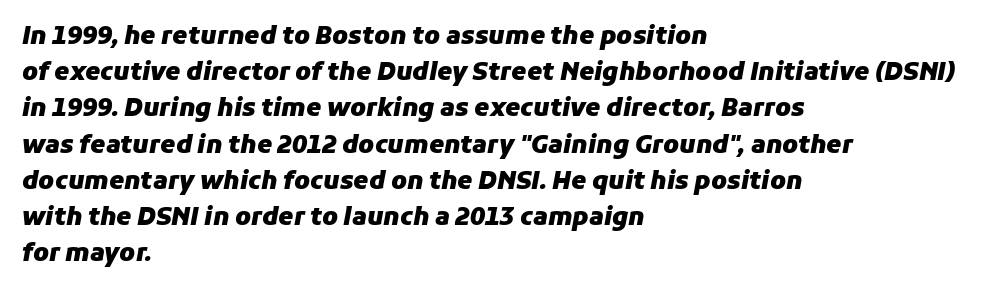
When letters slant like this, we call the style italic. Heft: maximum for text — a bold. The passage is arranged the way most books set body copy — flush left. This rendering leaves character spacing at its baseline value.
